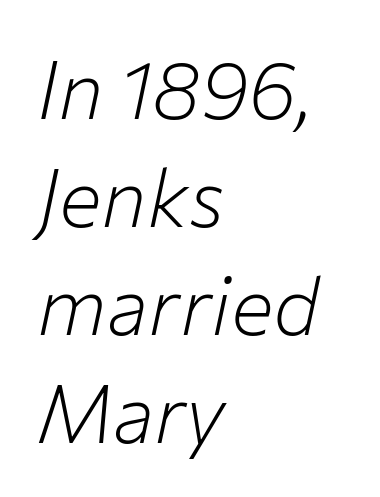
Ink coverage per letter is moderate at most. Normally led — the rows are evenly, conventionally spaced. These lines were composed using italics. Do the characters align in a grid? No, the font is proportional. The baseline area is clear.
